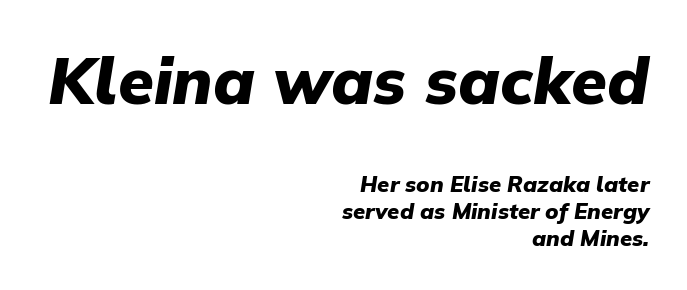
The image shows 65 px heavy type, italic (leaning right); set right-aligned, line spacing 1.22x, normal letter spacing, not underlined; the first (top) block is 2.95x larger; low stroke contrast and a medium x-height.
